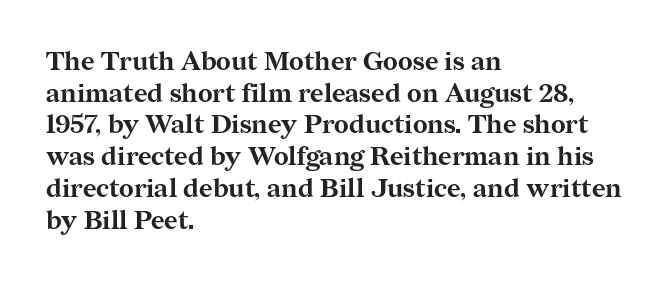
{"italic": "no", "bold": "yes", "underline": "no", "align": "left", "line_spacing_ratio": 1.22, "letter_spacing": "normal", "letter_spacing_em": 0.0, "glyph_px": 26}
